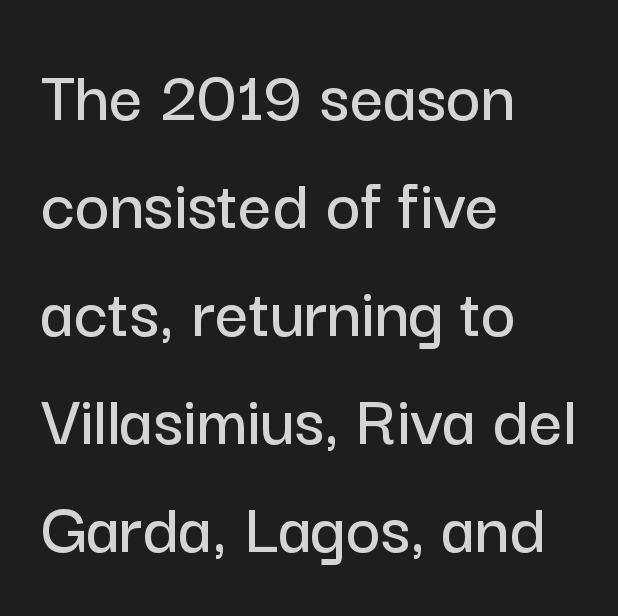
Q: Is the text italic (slanted)? A: No, it is upright.
Q: Is the typeface a serif or a sans-serif typeface? A: Sans-serif.
Q: Is the text underlined? A: No.
Q: How is the paragraph aligned? A: Left-aligned.
Q: Is the spacing between letters normal or unusually wide? A: Normal.
Q: Is the spacing between lines tight, normal or loose? A: Normal.
Q: Width (condensed, normal, or wide)? A: Normal.
Q: Stroke contrast? A: Low.
Q: x-height? A: Medium.
Q: Monospaced? A: No.
